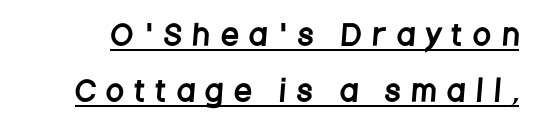
The image shows 28 px condensed sans-serif type; set loose line spacing (1.99x), unusually wide letter spacing (+0.43 em), underlined; low stroke contrast and a large x-height.
